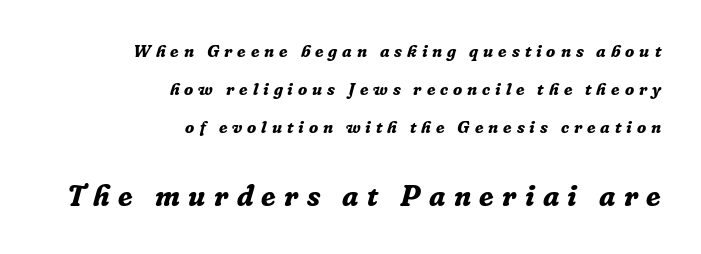
{"serif": "yes", "italic": "yes", "lean": "right", "slant_degrees": 16, "bold": "yes", "weight": "bold", "width": "normal", "stroke_contrast": "low", "x_height": "medium", "monospaced": "no", "underline": "no", "align": "right", "line_spacing": "loose", "line_spacing_ratio": 2.23, "letter_spacing": "wide", "letter_spacing_em": 0.29, "larger_block": "second", "size_ratio": 1.71, "glyph_px": 29}
